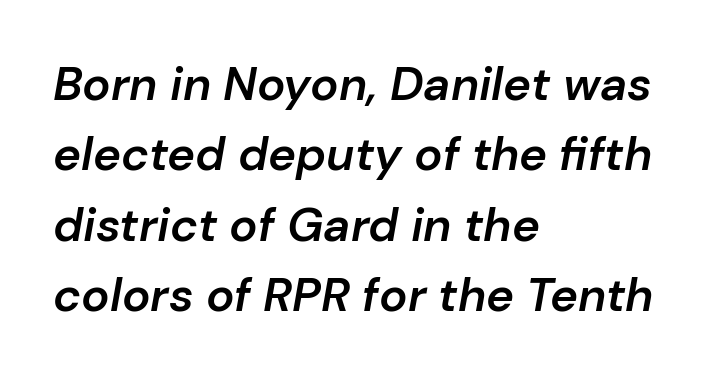
Posture: slanted. Honestly, there is no underline to notice here at all. Compared with typical body copy, the letter spacing here is the same. In terms of weight, the rendering is demibold, just under bold. Is this a fixed-width face? No — the glyphs have proportional, varying widths.
